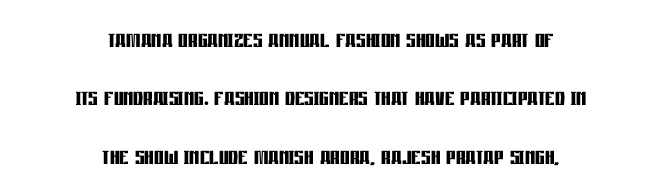
{"serif": "no", "italic": "no", "bold": "yes", "weight": "semibold", "width": "condensed", "stroke_contrast": "low", "x_height": "large", "monospaced": "no", "underline": "no", "align": "center", "line_spacing": "loose", "line_spacing_ratio": 1.95, "letter_spacing": "normal", "letter_spacing_em": 0.0, "glyph_px": 30}
